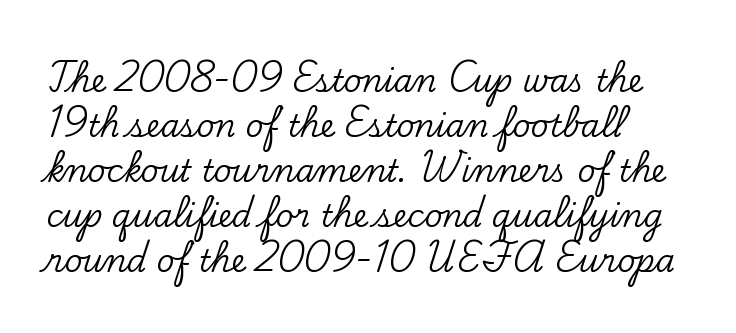
Q: Is the text italic (slanted)? A: Yes.
Q: Is the typeface a serif or a sans-serif typeface? A: Serif.
Q: Is the text underlined? A: No.
Q: How is the paragraph aligned? A: Left-aligned.
Q: Is the spacing between letters normal or unusually wide? A: Normal.
Q: Is the spacing between lines tight, normal or loose? A: Normal.
Q: Width (condensed, normal, or wide)? A: Normal.
Q: Stroke contrast? A: Low.
Q: x-height? A: Small.
Q: Monospaced? A: No.
